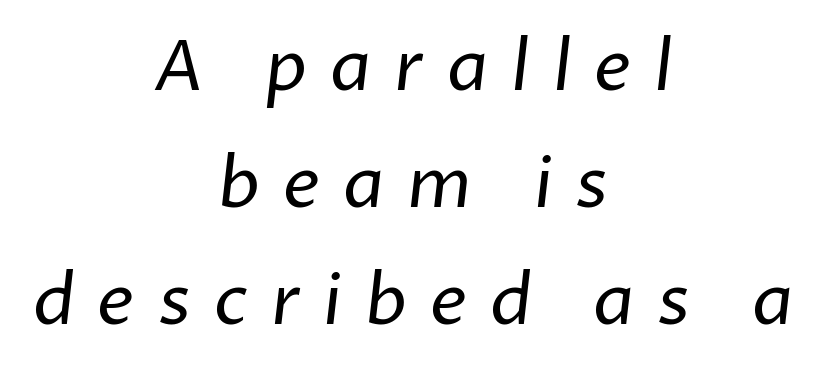
Decoration check: the copy has no underline. The face used here is rendered with a markedly widened letterfit. Bold? No — there's no thickening of the strokes. Note the varied advance widths — an 'i' is clearly narrower than an 'm'.
